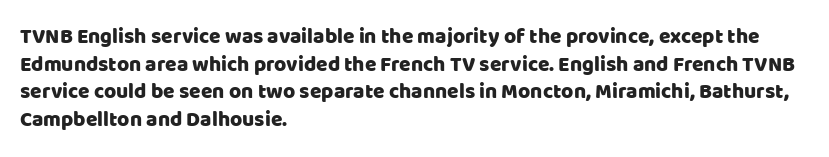
{"italic": "no", "underline": "no", "align": "left", "line_spacing": "normal", "line_spacing_ratio": 1.31, "letter_spacing": "normal", "letter_spacing_em": 0.0, "glyph_px": 21}
